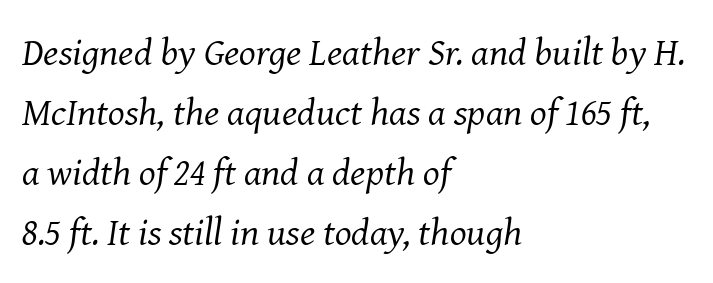
The image shows 39 px regular-weight serif type, italic (leaning right); set left-aligned, normal line spacing (1.54x), normal letter spacing, not underlined; medium stroke contrast and a medium x-height.
